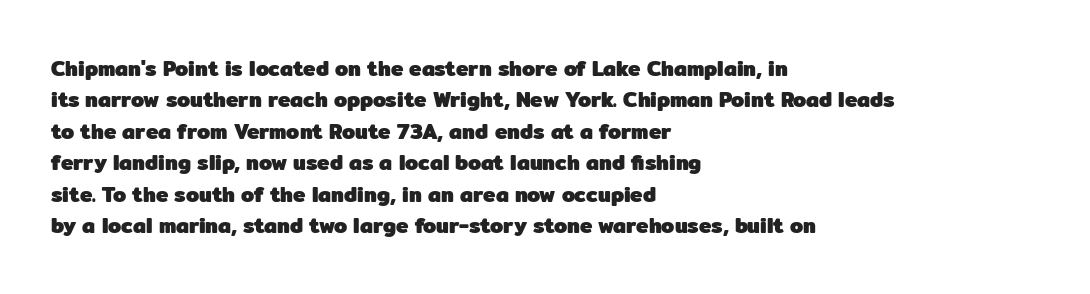
The image shows 21 px bold type, upright; set left-aligned, normal line spacing (1.5x), normal letter spacing, not underlined.
